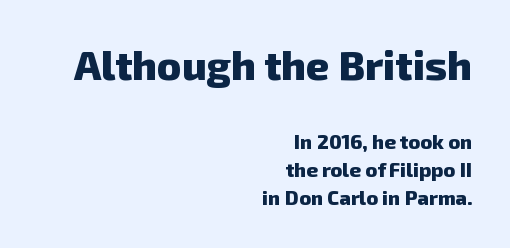
The image shows 41 px heavy sans-serif type; set right-aligned, normal line spacing (1.4x), normal letter spacing, not underlined; the first (top) block is 2.05x larger; low stroke contrast and a medium x-height.
